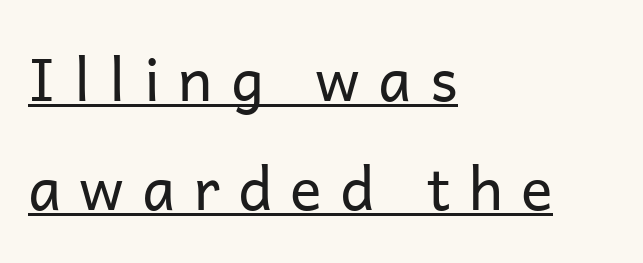
The image shows 59 px regular-weight sans-serif type, upright; set left-aligned, line spacing 1.85x, unusually wide letter spacing (+0.31 em), underlined; low stroke contrast and a medium x-height.
